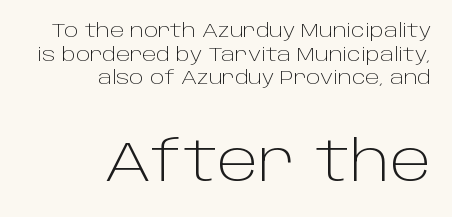
The image shows 56 px light sans-serif type, upright; set right-aligned, line spacing 1.24x, normal letter spacing, not underlined; the second (bottom) block is 2.95x larger; low stroke contrast and a large x-height.
